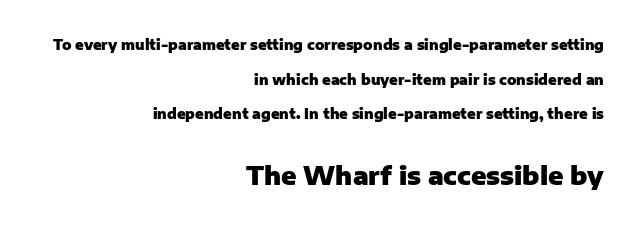
{"italic": "no", "bold": "yes", "underline": "no", "align": "right", "line_spacing": "loose", "line_spacing_ratio": 2.47, "letter_spacing": "normal", "letter_spacing_em": 0.0, "larger_block": "second", "size_ratio": 1.79, "glyph_px": 25}
